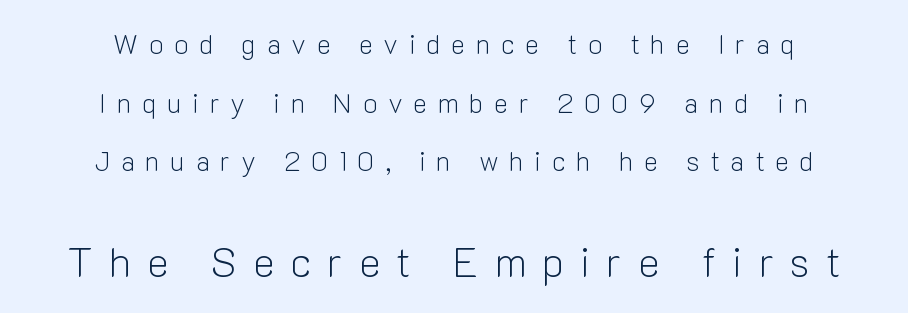
Q: Is the text bold? A: No.
Q: Is the text italic (slanted)? A: No, it is upright.
Q: Is the typeface a serif or a sans-serif typeface? A: Sans-serif.
Q: Is the text underlined? A: No.
Q: How is the paragraph aligned? A: Centered.
Q: Is the spacing between letters normal or unusually wide? A: Unusually wide.
Q: Is the spacing between lines tight, normal or loose? A: Loose.
Q: Which block of text is set in a larger size, the first (top) or the second (bottom)? A: The second (bottom) one.
Q: Width (condensed, normal, or wide)? A: Normal.
Q: Stroke contrast? A: Low.
Q: x-height? A: Medium.
Q: Monospaced? A: No.
